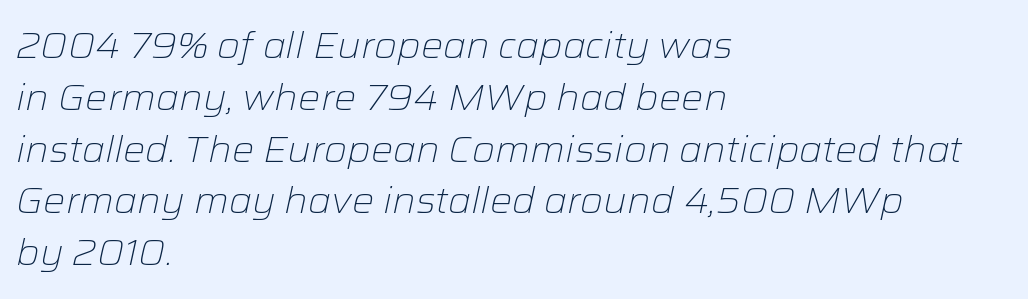
Q: Is the text bold? A: No.
Q: Is the text italic (slanted)? A: Yes, it leans right by about 12 degrees.
Q: Is the text underlined? A: No.
Q: How is the paragraph aligned? A: Left-aligned.
Q: Is the spacing between letters normal or unusually wide? A: Normal.
Q: Is the spacing between lines tight, normal or loose? A: Normal.
Q: Width (condensed, normal, or wide)? A: Normal.
Q: Stroke contrast? A: Low.
Q: x-height? A: Medium.
Q: Monospaced? A: No.
